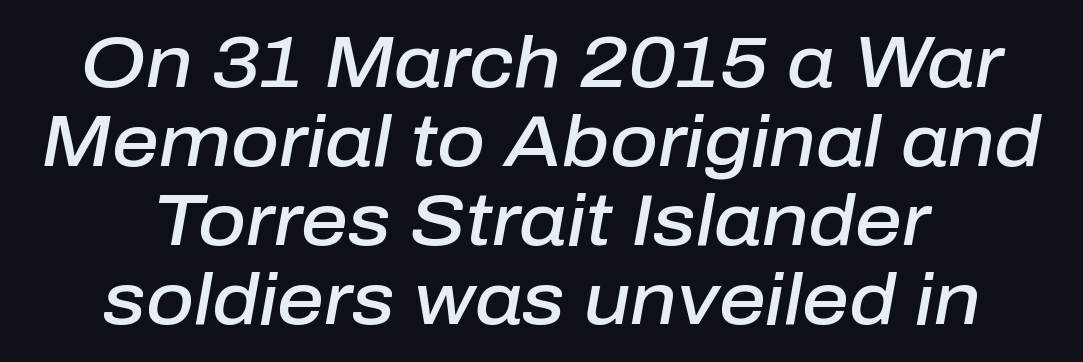
A typesetter would call this zero additional tracking. Plain, unruled lines of type. Each letter keeps its own natural width here, so spacing adapts to shape. The paragraph shown floats in the horizontal middle. Rows of type sit shoulder to shoulder in the vertical direction.
